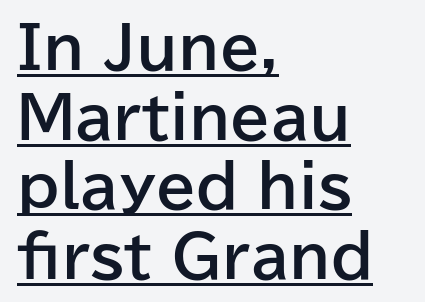
It's the straight-up-and-down kind of type. Honestly, the letter spacing is just normal — you wouldn't notice it. Teacher's note: observe the even left margin — that is flush-left alignment. This rendering employs a face without finishing strokes, i.e., a sans-serif.
